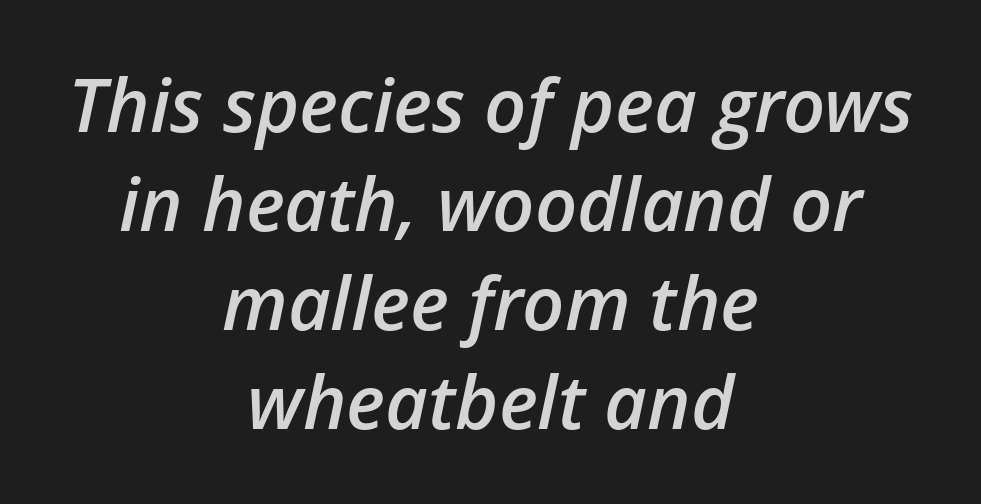
{"italic": "yes", "lean": "right", "slant_degrees": 12, "bold": "semi", "weight": "semibold", "width": "normal", "stroke_contrast": "low", "x_height": "medium", "monospaced": "no", "underline": "no", "align": "center", "line_spacing": "normal", "line_spacing_ratio": 1.34, "letter_spacing": "normal", "letter_spacing_em": 0.0, "glyph_px": 74}
